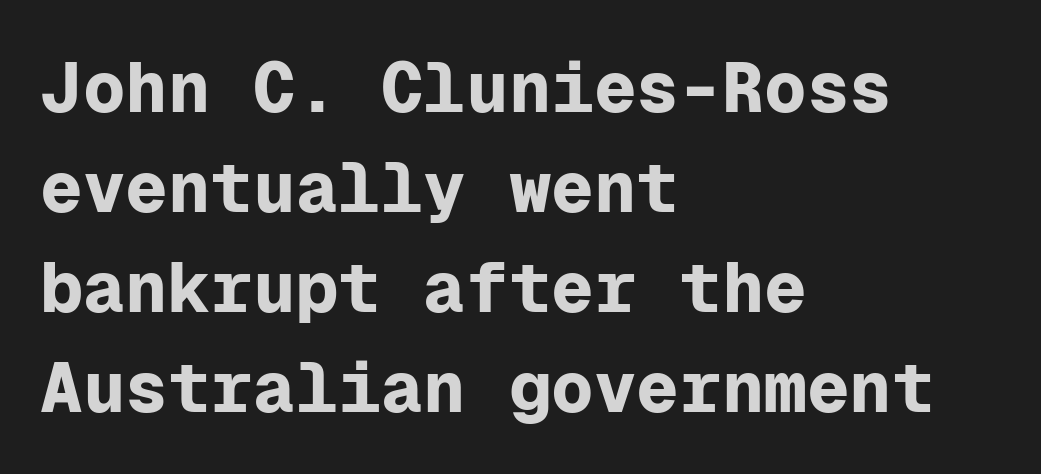
{"serif": "no", "italic": "no", "bold": "yes", "weight": "bold", "width": "normal", "stroke_contrast": "low", "x_height": "medium", "monospaced": "yes", "underline": "no", "align": "left", "line_spacing": "normal", "line_spacing_ratio": 1.41, "letter_spacing": "normal", "letter_spacing_em": 0.0, "glyph_px": 71}
